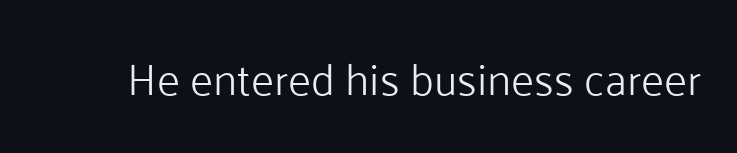
{"serif": "no", "italic": "no", "bold": "no", "weight": "light", "width": "normal", "stroke_contrast": "low", "x_height": "medium", "monospaced": "no", "underline": "no", "letter_spacing": "normal", "letter_spacing_em": 0.0, "glyph_px": 44}
